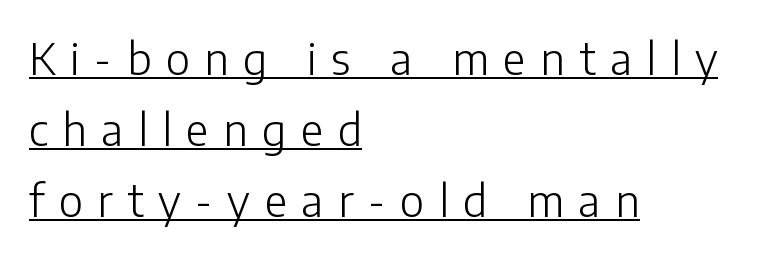
{"serif": "no", "italic": "no", "bold": "no", "weight": "light", "width": "normal", "stroke_contrast": "low", "x_height": "medium", "monospaced": "no", "underline": "yes", "align": "left", "line_spacing": "normal", "line_spacing_ratio": 1.61, "letter_spacing": "wide", "letter_spacing_em": 0.33, "glyph_px": 44}
